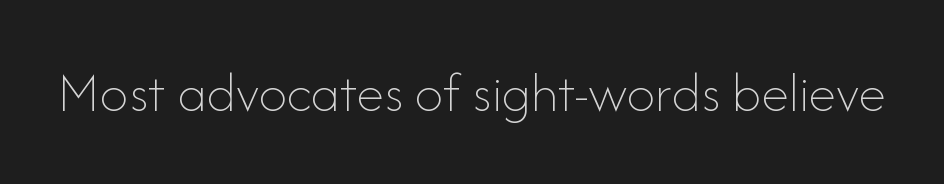
{"italic": "no", "bold": "no", "weight": "thin", "width": "normal", "stroke_contrast": "low", "x_height": "small", "monospaced": "no", "underline": "no", "letter_spacing": "normal", "letter_spacing_em": 0.0, "glyph_px": 57}
